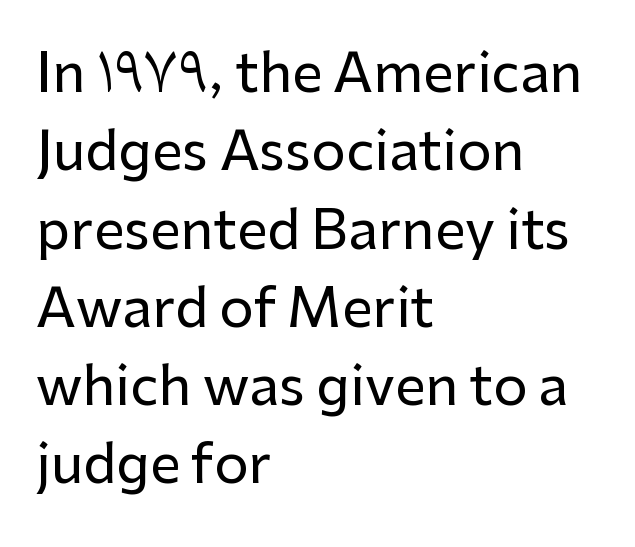
The image shows 54 px sans-serif type, upright; set left-aligned, normal line spacing (1.45x), normal letter spacing, not underlined; low stroke contrast and a medium x-height.
